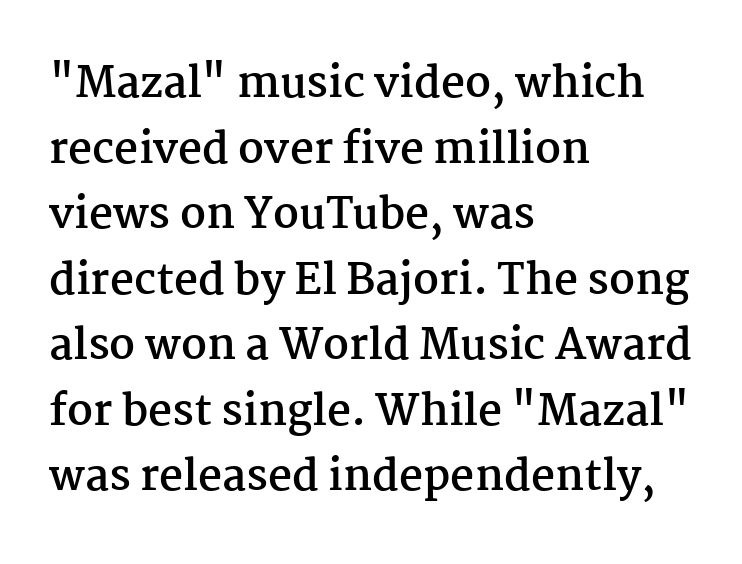
Q: Is the text bold? A: Yes.
Q: Is the text italic (slanted)? A: No, it is upright.
Q: Is the typeface a serif or a sans-serif typeface? A: Serif.
Q: Is the text underlined? A: No.
Q: How is the paragraph aligned? A: Left-aligned.
Q: Is the spacing between letters normal or unusually wide? A: Normal.
Q: Is the spacing between lines tight, normal or loose? A: Normal.
Q: Width (condensed, normal, or wide)? A: Normal.
Q: Stroke contrast? A: Medium.
Q: x-height? A: Medium.
Q: Monospaced? A: No.
